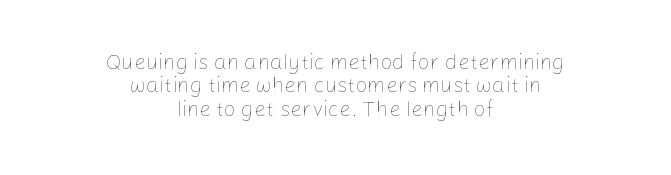
What stands out about the letter spacing? Nothing — it is the standard amount. Each row of text sits above clean, open space. Unlike italic type, these characters show no tilt at all. This sample trades vertical openness for compactness between lines. Vertical stems look standard width or narrower in stroke.
